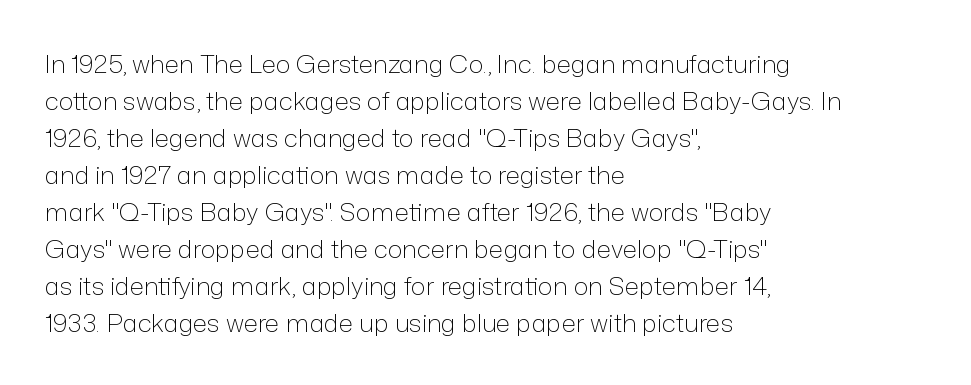
Q: Is the text bold? A: No.
Q: Is the text italic (slanted)? A: No, it is upright.
Q: Is the text underlined? A: No.
Q: How is the paragraph aligned? A: Left-aligned.
Q: Is the spacing between letters normal or unusually wide? A: Normal.
Q: Is the spacing between lines tight, normal or loose? A: Normal.
